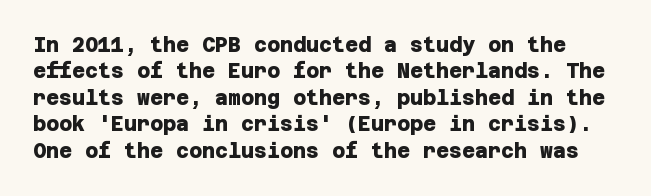
The face used here is rendered with its standard letterfit. Typographic density is high because the face is bold. The vertical gap from one line to the next is medium. The passage shown is not underscored anywhere.
